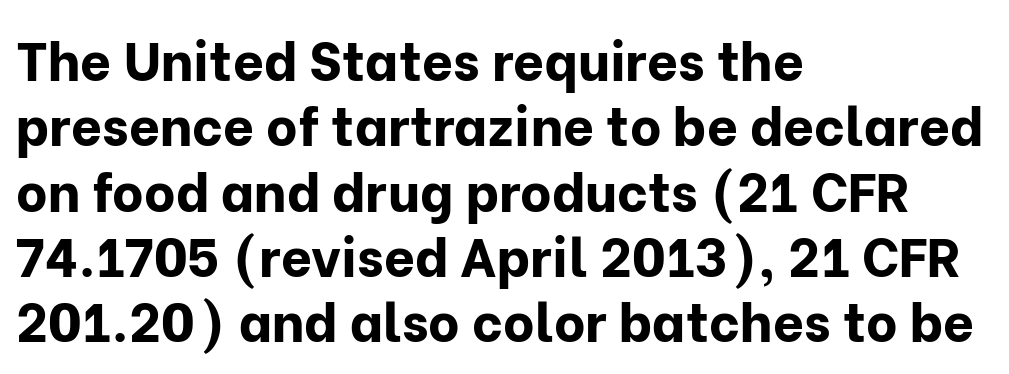
The image shows 54 px bold sans-serif type, upright; set left-aligned, line spacing 1.21x, normal letter spacing, not underlined; low stroke contrast and a medium x-height.
